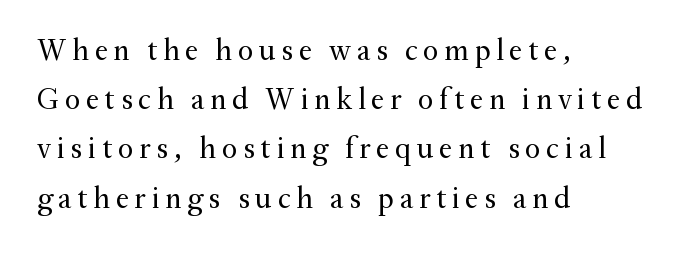
Caption: face not bold, strokes unweighted. You could not count columns in this text — the font is proportionally spaced. This rendering features lettering with no underline. The text block is weighted toward the left margin, trailing off unevenly rightward. Vertically, the passage feels balanced, rows spaced as you'd expect. Ascenders rise straight up at ninety degrees.
